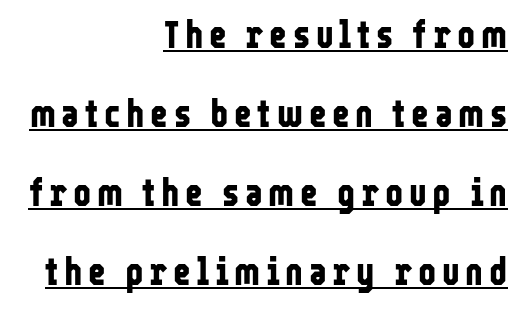
Q: Is the text bold? A: Yes.
Q: Is the text italic (slanted)? A: No, it is upright.
Q: Is the typeface a serif or a sans-serif typeface? A: Sans-serif.
Q: Is the text underlined? A: Yes.
Q: How is the paragraph aligned? A: Right-aligned.
Q: Is the spacing between lines tight, normal or loose? A: Loose.
Q: Width (condensed, normal, or wide)? A: Condensed.
Q: Stroke contrast? A: Low.
Q: x-height? A: Medium.
Q: Monospaced? A: No.
